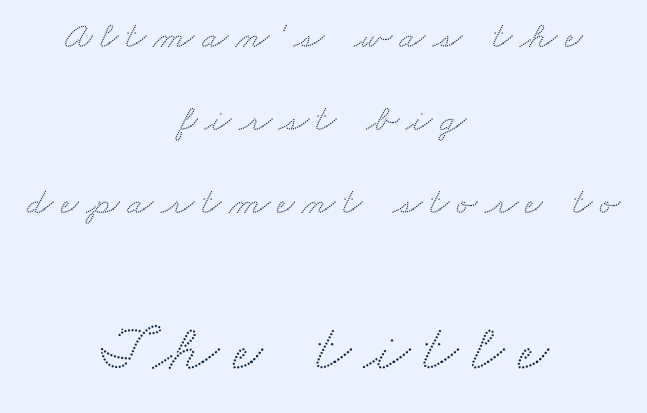
Q: Is the typeface a serif or a sans-serif typeface? A: Serif.
Q: Is the text underlined? A: No.
Q: How is the paragraph aligned? A: Centered.
Q: Is the spacing between letters normal or unusually wide? A: Unusually wide.
Q: Is the spacing between lines tight, normal or loose? A: Loose.
Q: Which block of text is set in a larger size, the first (top) or the second (bottom)? A: The second (bottom) one.
Q: Width (condensed, normal, or wide)? A: Wide.
Q: Stroke contrast? A: Medium.
Q: x-height? A: Small.
Q: Monospaced? A: No.
